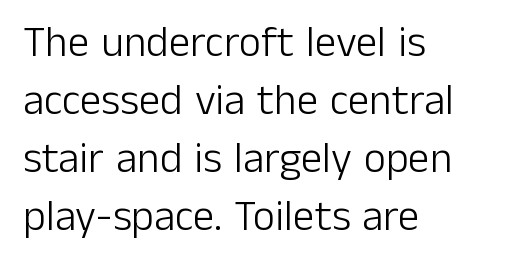
The image shows 43 px light sans-serif type, upright; set left-aligned, normal line spacing (1.35x), normal letter spacing, not underlined; low stroke contrast and a medium x-height.
